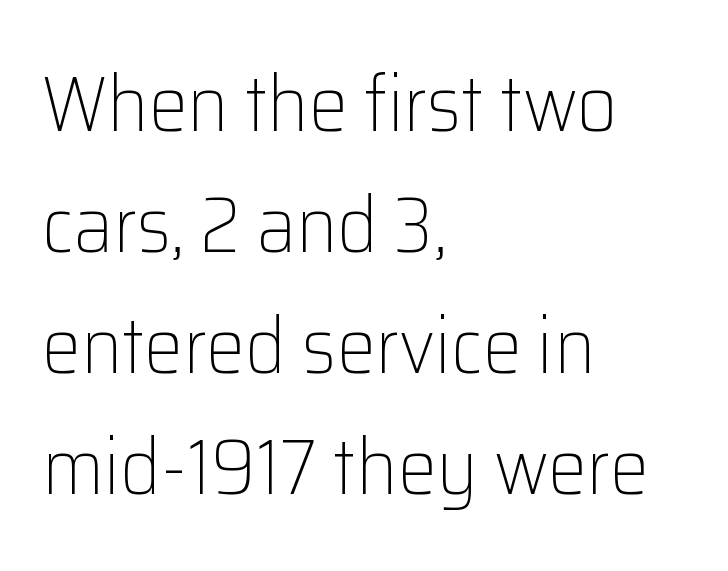
Q: Is the text bold? A: No.
Q: Is the text italic (slanted)? A: No, it is upright.
Q: Is the typeface a serif or a sans-serif typeface? A: Sans-serif.
Q: Is the text underlined? A: No.
Q: How is the paragraph aligned? A: Left-aligned.
Q: Is the spacing between letters normal or unusually wide? A: Normal.
Q: Is the spacing between lines tight, normal or loose? A: Normal.
Q: Width (condensed, normal, or wide)? A: Normal.
Q: Stroke contrast? A: Low.
Q: x-height? A: Medium.
Q: Monospaced? A: No.
